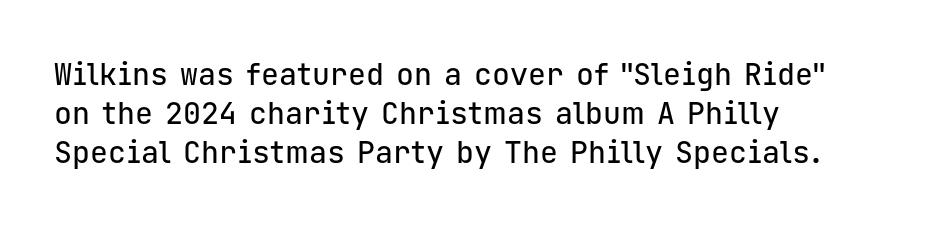
Horizontally, the lines are justified to the leading edge only. This sample has the even, mechanical cadence of fixed-width lettering. You can tell from the bare stems that sans-serif type was used. Whoever set this chose a conventional vertical rhythm. Italic: no, the glyphs are upright roman. Decoration check: the copy has no underline.
